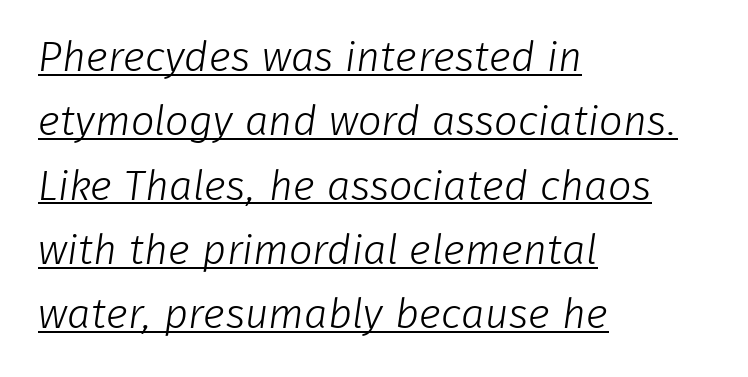
Q: Is the text bold? A: No.
Q: Is the typeface a serif or a sans-serif typeface? A: Sans-serif.
Q: Is the text underlined? A: Yes.
Q: How is the paragraph aligned? A: Left-aligned.
Q: Is the spacing between letters normal or unusually wide? A: Normal.
Q: Is the spacing between lines tight, normal or loose? A: Normal.
Q: Width (condensed, normal, or wide)? A: Normal.
Q: Stroke contrast? A: Low.
Q: x-height? A: Medium.
Q: Monospaced? A: No.
